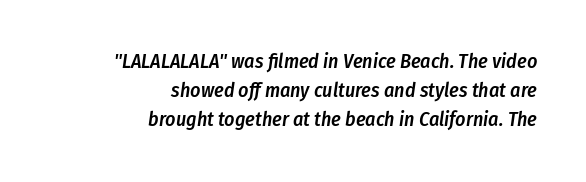
Q: Is the text bold? A: Semi-bold.
Q: Is the text italic (slanted)? A: Yes, it leans right by about 8 degrees.
Q: Is the text underlined? A: No.
Q: How is the paragraph aligned? A: Right-aligned.
Q: Is the spacing between letters normal or unusually wide? A: Normal.
Q: Is the spacing between lines tight, normal or loose? A: Normal.
